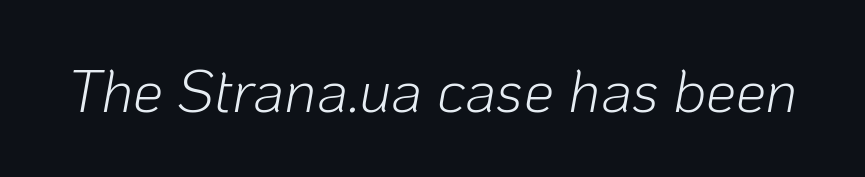
The image shows 60 px light type, italic (leaning right); set normal letter spacing, not underlined; low stroke contrast and a medium x-height.
